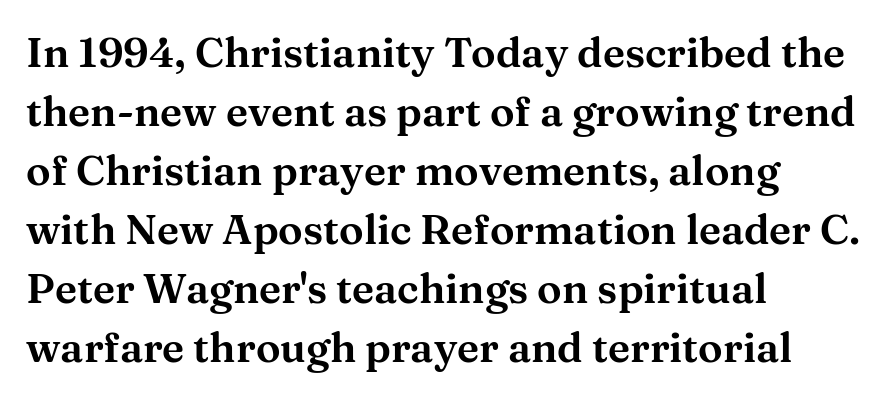
Q: Is the text italic (slanted)? A: No, it is upright.
Q: Is the typeface a serif or a sans-serif typeface? A: Serif.
Q: Is the text underlined? A: No.
Q: How is the paragraph aligned? A: Left-aligned.
Q: Is the spacing between letters normal or unusually wide? A: Normal.
Q: Is the spacing between lines tight, normal or loose? A: Normal.
Q: Width (condensed, normal, or wide)? A: Wide.
Q: Stroke contrast? A: Medium.
Q: x-height? A: Medium.
Q: Monospaced? A: No.
